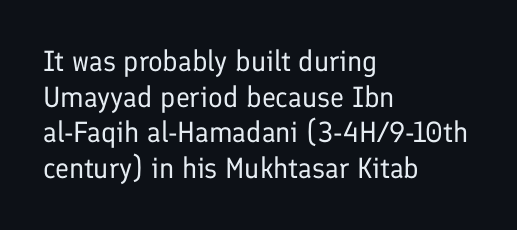
{"serif": "no", "italic": "no", "bold": "no", "weight": "regular", "width": "normal", "stroke_contrast": "low", "x_height": "medium", "monospaced": "no", "underline": "no", "align": "left", "line_spacing_ratio": 1.23, "letter_spacing": "normal", "letter_spacing_em": 0.0, "glyph_px": 29}
